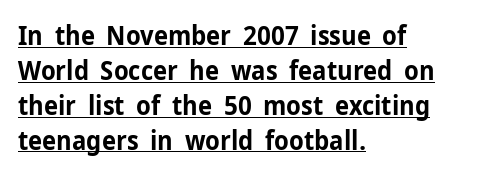
Q: Is the text bold? A: Yes.
Q: Is the text italic (slanted)? A: No, it is upright.
Q: Is the text underlined? A: Yes.
Q: How is the paragraph aligned? A: Left-aligned.
Q: Is the spacing between letters normal or unusually wide? A: Normal.
Q: Is the spacing between lines tight, normal or loose? A: Normal.
